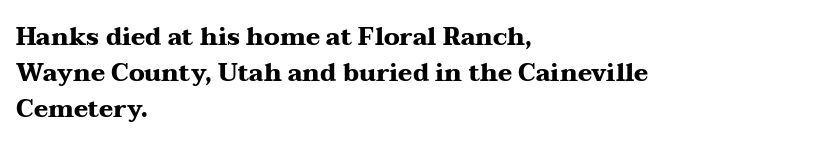
These lines are set flush left with a ragged right edge. Upright lettering throughout. Compared with typical body copy, the letter spacing here is the same. The line-height multiplier appears to be the usual default.
